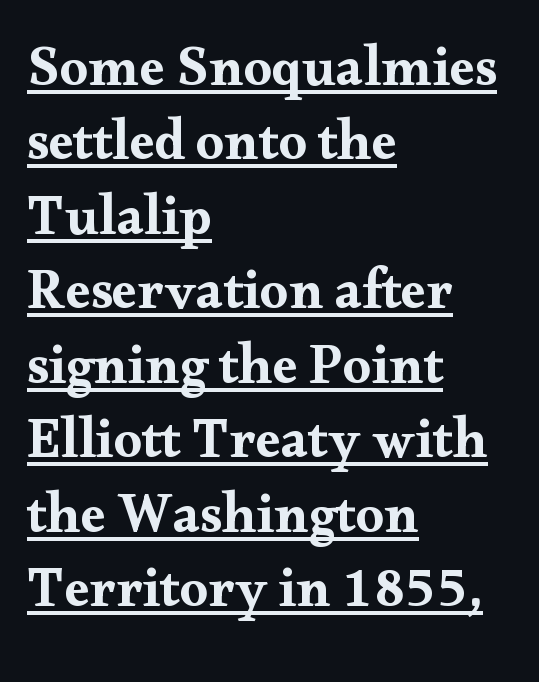
{"serif": "yes", "italic": "no", "width": "wide", "stroke_contrast": "medium", "x_height": "small", "monospaced": "no", "underline": "yes", "align": "left", "line_spacing": "normal", "line_spacing_ratio": 1.33, "letter_spacing": "normal", "letter_spacing_em": 0.0, "glyph_px": 56}
